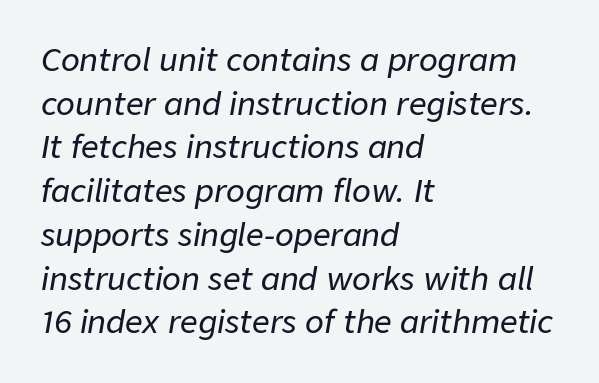
The image shows 31 px text type, italic (leaning right); set left-aligned, normal line spacing (1.41x), normal letter spacing, not underlined; low stroke contrast and a medium x-height.
